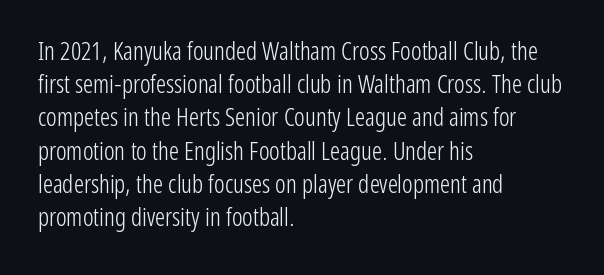
The image shows 25 px text type, upright; set left-aligned, normal line spacing (1.33x), normal letter spacing, not underlined.
